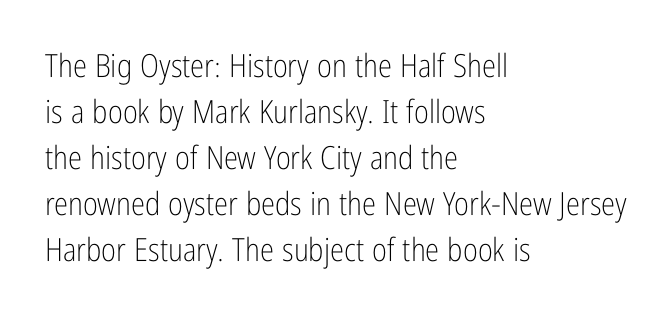
The image shows 32 px light, condensed sans-serif type, upright; set left-aligned, normal line spacing (1.44x), normal letter spacing, not underlined; low stroke contrast and a medium x-height.
